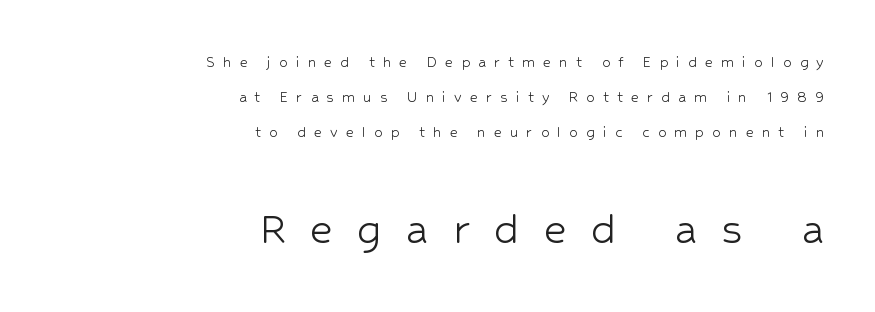
{"serif": "no", "italic": "no", "bold": "no", "weight": "light", "width": "normal", "stroke_contrast": "low", "x_height": "medium", "monospaced": "no", "underline": "no", "align": "right", "line_spacing": "loose", "line_spacing_ratio": 2.05, "letter_spacing": "wide", "letter_spacing_em": 0.48, "larger_block": "second", "size_ratio": 2.94, "glyph_px": 50}
